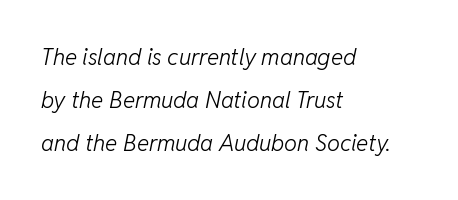
Caption: face not bold, strokes unweighted. The face used here is rendered with its standard letterfit. Words float on clear page, feet unadorned. The text block is weighted toward the left margin, trailing off unevenly rightward.
